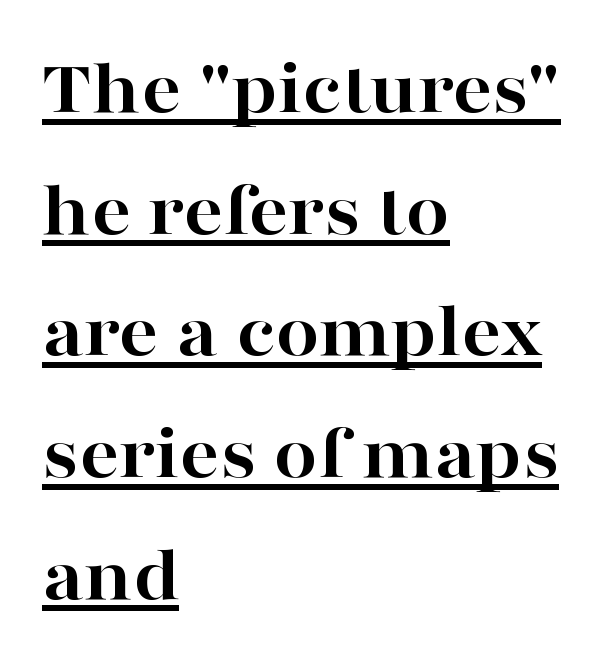
Q: Is the text bold? A: Yes.
Q: Is the text italic (slanted)? A: No, it is upright.
Q: Is the typeface a serif or a sans-serif typeface? A: Serif.
Q: Is the text underlined? A: Yes.
Q: How is the paragraph aligned? A: Left-aligned.
Q: Is the spacing between letters normal or unusually wide? A: Normal.
Q: Is the spacing between lines tight, normal or loose? A: Normal.
Q: Width (condensed, normal, or wide)? A: Wide.
Q: Stroke contrast? A: High.
Q: x-height? A: Medium.
Q: Monospaced? A: No.
